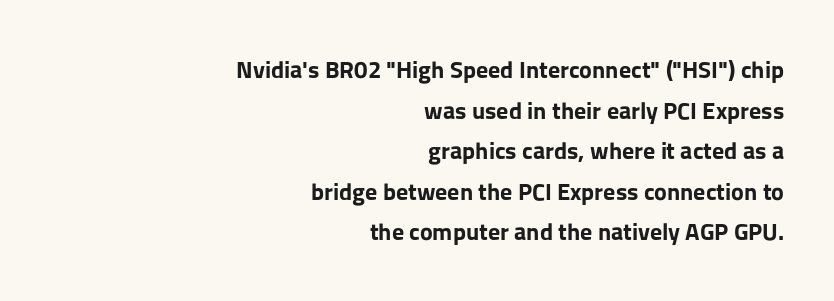
Typeset ragged left — the right edge is the straight one. Notice how descenders clear the ascenders below comfortably — that's standard leading. This rendering features lettering with no underline. Typesetter's note: full bold, strokes at maximum text heaviness. Posture: straight, roman, zero tilt. Each word holds together tightly as a unit, with standard inter-letter gaps.
